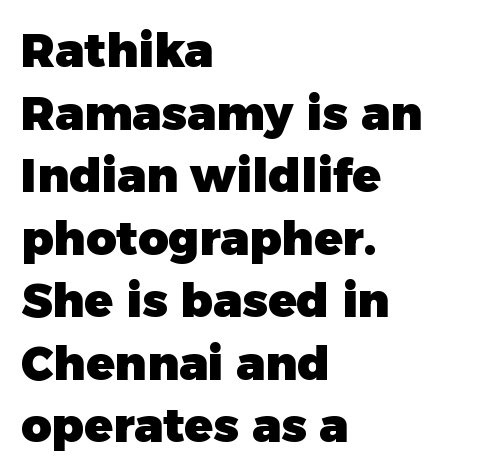
Each letter keeps its own natural width here, so spacing adapts to shape. The specimen omits any rule beneath the text block's lines. In terms of weight, the rendering is a true, heavy bold. This sample uses a sans-serif face. Horizontal alignment here is leftward, the default for most running prose. A typesetter would mark this as roman, not italic.
